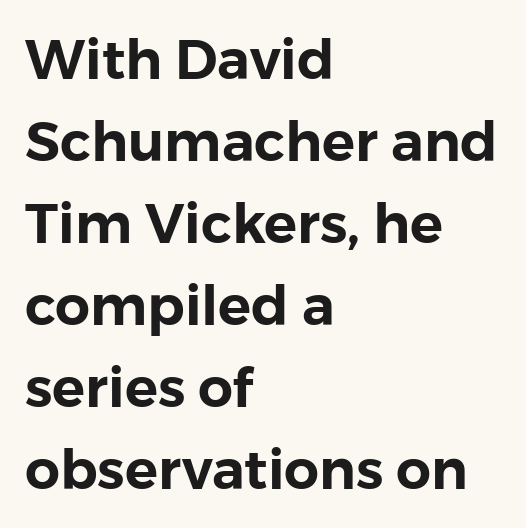
Rows of type keep a routine distance in the vertical direction. Character widths vary here, with narrow letters taking less room than wide ones. Line starts are locked; line ends wander. Each row of text sits above clean, open space. The specimen reads as upright at a glance. The face used here is a sans, in the tradition of grotesques and geometrics.
